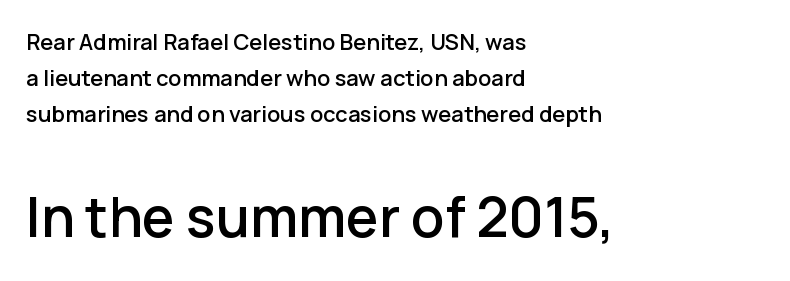
{"serif": "no", "italic": "no", "width": "normal", "stroke_contrast": "low", "x_height": "medium", "monospaced": "no", "underline": "no", "align": "left", "line_spacing": "normal", "line_spacing_ratio": 1.64, "letter_spacing": "normal", "letter_spacing_em": 0.0, "larger_block": "second", "size_ratio": 2.5, "glyph_px": 55}
